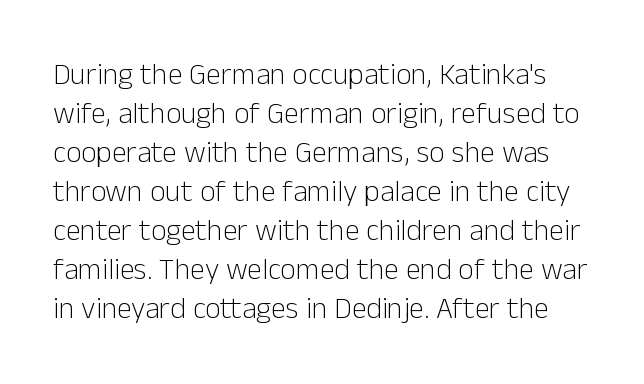
Q: Is the text bold? A: No.
Q: Is the text italic (slanted)? A: No, it is upright.
Q: Is the typeface a serif or a sans-serif typeface? A: Sans-serif.
Q: Is the text underlined? A: No.
Q: Is the spacing between letters normal or unusually wide? A: Normal.
Q: Is the spacing between lines tight, normal or loose? A: Normal.
Q: Width (condensed, normal, or wide)? A: Normal.
Q: Stroke contrast? A: Low.
Q: x-height? A: Medium.
Q: Monospaced? A: No.
